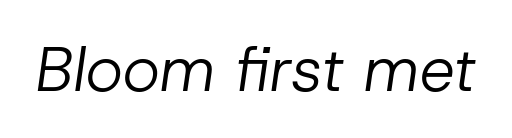
{"italic": "yes", "lean": "right", "slant_degrees": 8, "bold": "no", "weight": "regular", "width": "normal", "stroke_contrast": "low", "x_height": "medium", "monospaced": "no", "underline": "no", "letter_spacing": "normal", "letter_spacing_em": 0.0, "glyph_px": 63}
